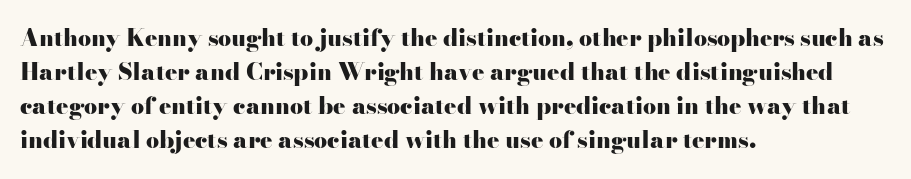
The image shows 23 px bold type, upright; set left-aligned, normal line spacing (1.48x), normal letter spacing, not underlined.
